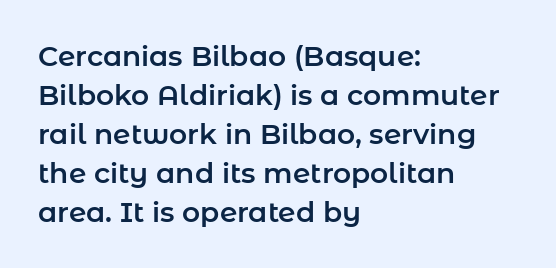
The specimen omits any rule beneath the text block's lines. The letters advance in unequal steps, a hallmark of proportional type. Between one letter and the next there's only the usual sliver of space. This is sans-serif lettering, the kind often seen on screens and signage. Horizontally, the lines are justified to the leading edge only. Posture: vertical.
